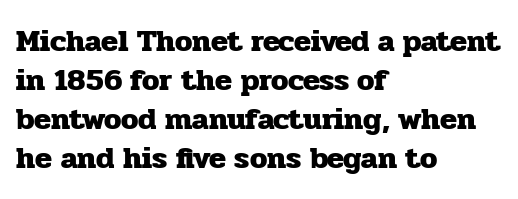
The image shows 31 px heavy serif type, upright; set left-aligned, normal line spacing (1.26x), normal letter spacing, not underlined; low stroke contrast and a medium x-height.
